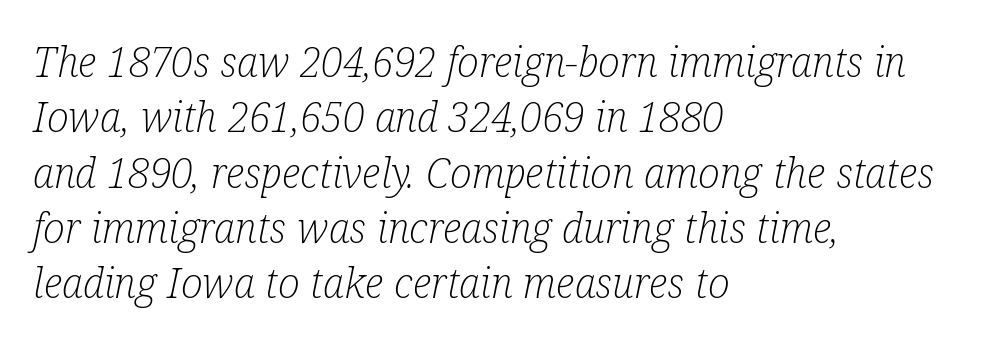
No word sits above an underline. Notice how the passage keeps a crisp vertical edge on the left only. The font sits on the lighter half of the weight spectrum, regular included. The passage shown leans; its letterforms are oblique.
